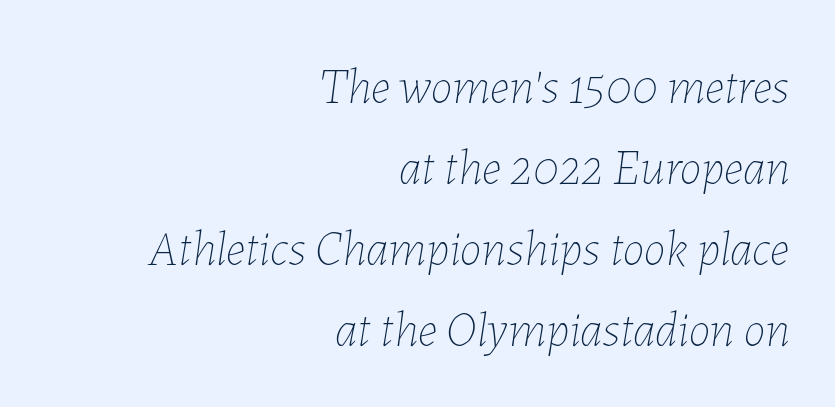
The image shows 49 px thin type, italic (leaning right); set right-aligned, normal line spacing (1.65x), normal letter spacing, not underlined; low stroke contrast and a medium x-height.
